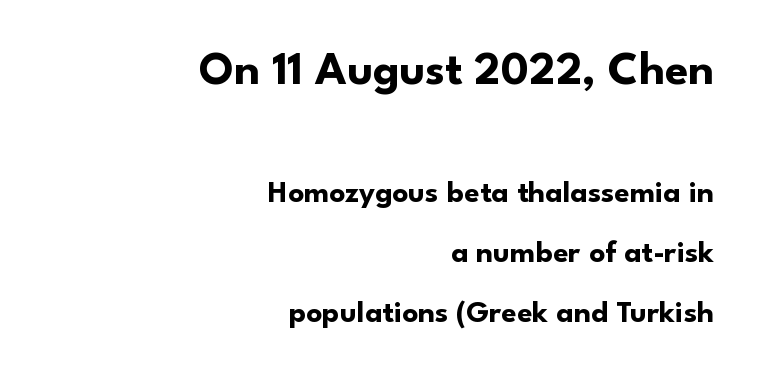
{"serif": "no", "italic": "no", "bold": "yes", "weight": "bold", "width": "normal", "stroke_contrast": "low", "x_height": "small", "monospaced": "no", "underline": "no", "align": "right", "line_spacing": "loose", "line_spacing_ratio": 1.94, "letter_spacing": "normal", "letter_spacing_em": 0.0, "larger_block": "first", "size_ratio": 1.52, "glyph_px": 47}
